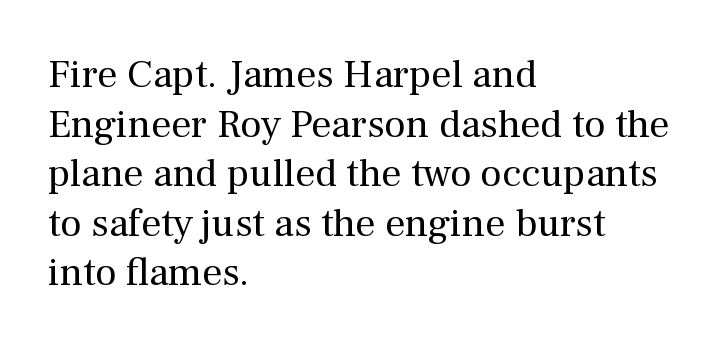
{"serif": "yes", "italic": "no", "bold": "no", "weight": "regular", "width": "normal", "stroke_contrast": "medium", "x_height": "medium", "monospaced": "no", "underline": "no", "align": "left", "line_spacing_ratio": 1.24, "letter_spacing": "normal", "letter_spacing_em": 0.0, "glyph_px": 40}
